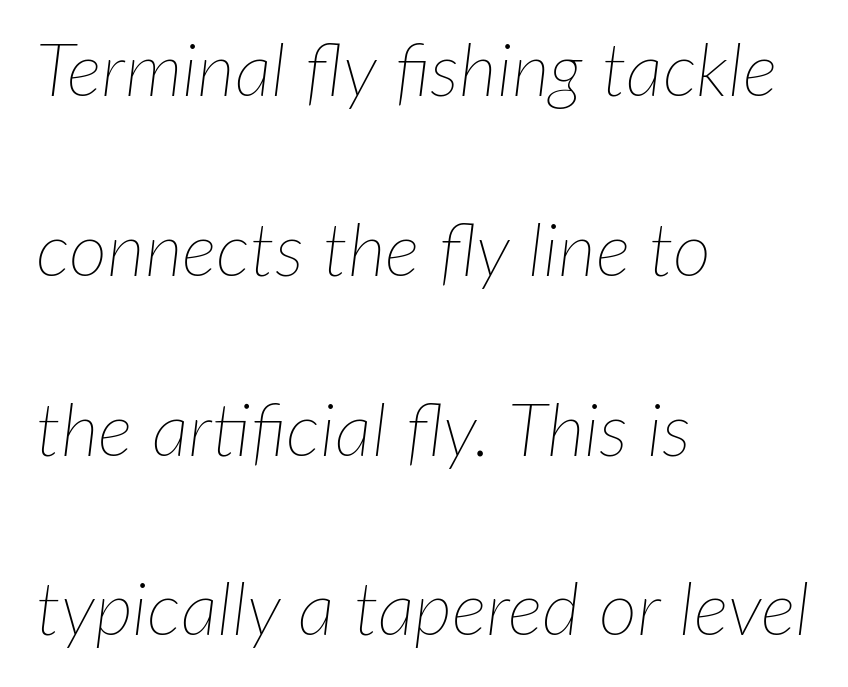
Airy leading. There is no visible air inserted between adjacent glyphs. The ragged edge is on the right, which tells us the setting is flush left. These lines are rendered in a variable-pitch font.
